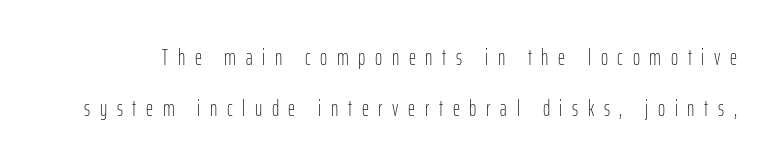
The line-height multiplier appears high, well above default. Honestly, the letter spacing is so wide it's the main thing you notice. Ascenders rise straight up at ninety degrees. Decoration check: the copy has no underline.
